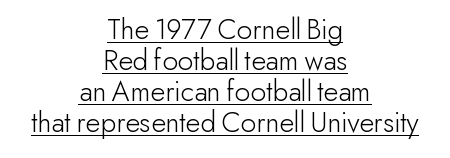
Q: Is the text bold? A: No.
Q: Is the text italic (slanted)? A: No, it is upright.
Q: Is the typeface a serif or a sans-serif typeface? A: Sans-serif.
Q: Is the text underlined? A: Yes.
Q: How is the paragraph aligned? A: Centered.
Q: Is the spacing between letters normal or unusually wide? A: Normal.
Q: Is the spacing between lines tight, normal or loose? A: Tight.
Q: Width (condensed, normal, or wide)? A: Normal.
Q: Stroke contrast? A: Low.
Q: x-height? A: Small.
Q: Monospaced? A: No.
